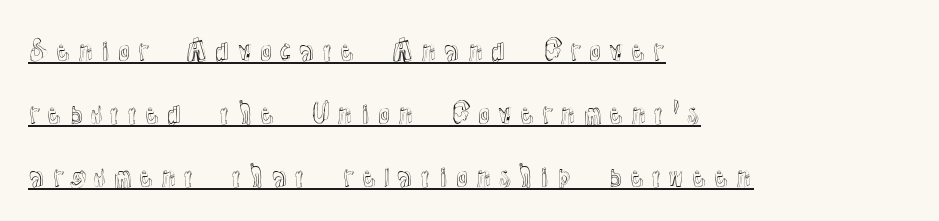
Line beginnings align vertically; line endings do not. A roman cut, with each character standing at attention. Check the space under the baseline: a stroke is drawn there. The block of text is sparse from top to bottom, with ample space between rows.
